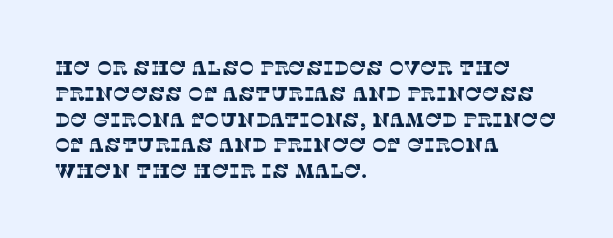
{"underline": "no", "align": "left", "line_spacing": "normal", "line_spacing_ratio": 1.29, "letter_spacing": "normal", "letter_spacing_em": 0.0, "glyph_px": 20}
